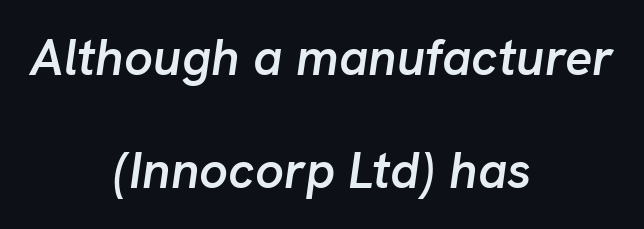
The image shows 51 px semibold type, italic (leaning right); set centered, loose line spacing (2.22x), normal letter spacing, not underlined; low stroke contrast and a medium x-height.
